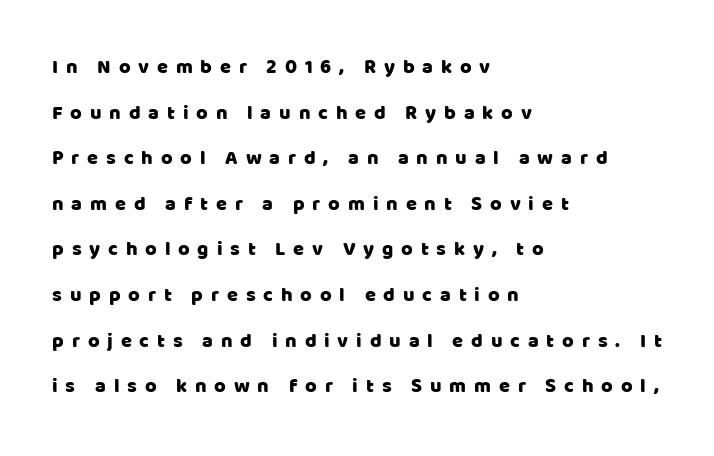
Reading down the block, your eye returns to a fixed left position each line. The lettering stays uniformly vertical, giving the passage a roman look. Honestly, there is no underline to notice here at all. In terms of letterspacing, this is a distinctly airy, spread setting. The lines are spread far apart with generous leading.
